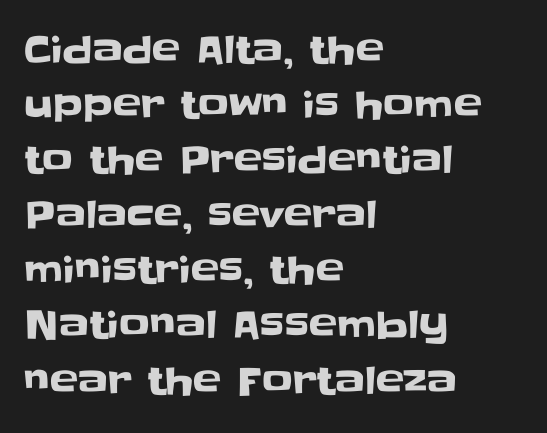
{"serif": "no", "italic": "no", "width": "normal", "stroke_contrast": "low", "x_height": "large", "monospaced": "no", "underline": "no", "align": "left", "line_spacing": "normal", "line_spacing_ratio": 1.45, "letter_spacing": "normal", "letter_spacing_em": 0.0, "glyph_px": 38}
